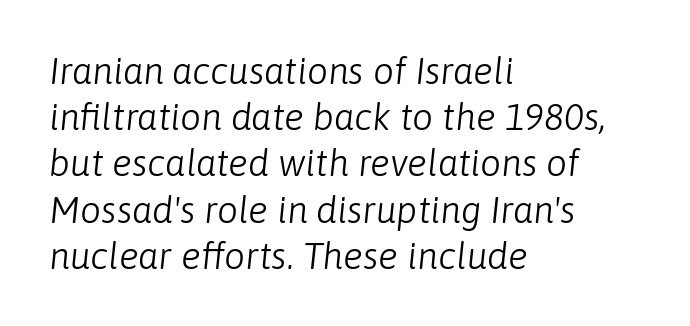
Q: Is the text bold? A: No.
Q: Is the text italic (slanted)? A: Yes, it leans right by about 6 degrees.
Q: Is the text underlined? A: No.
Q: How is the paragraph aligned? A: Left-aligned.
Q: Is the spacing between letters normal or unusually wide? A: Normal.
Q: Is the spacing between lines tight, normal or loose? A: Normal.
Q: Width (condensed, normal, or wide)? A: Normal.
Q: Stroke contrast? A: Low.
Q: x-height? A: Medium.
Q: Monospaced? A: No.
